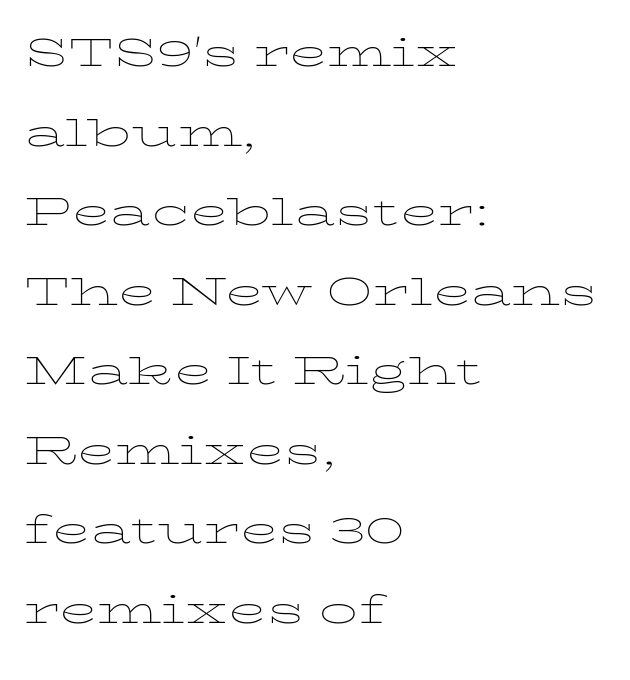
The image shows 51 px thin, wide type, upright; set left-aligned, normal line spacing (1.56x), normal letter spacing, not underlined; low stroke contrast and a medium x-height.
